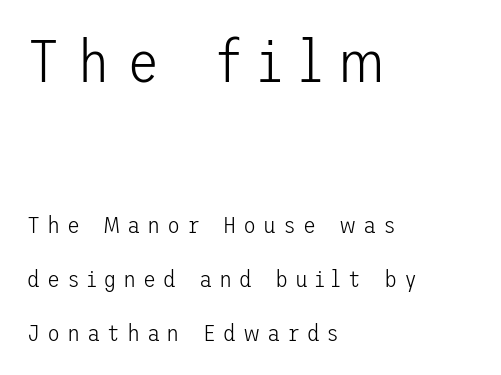
Q: Is the text bold? A: No.
Q: Is the text italic (slanted)? A: No, it is upright.
Q: Is the typeface a serif or a sans-serif typeface? A: Sans-serif.
Q: Is the text underlined? A: No.
Q: How is the paragraph aligned? A: Left-aligned.
Q: Is the spacing between letters normal or unusually wide? A: Unusually wide.
Q: Is the spacing between lines tight, normal or loose? A: Loose.
Q: Which block of text is set in a larger size, the first (top) or the second (bottom)? A: The first (top) one.
Q: Width (condensed, normal, or wide)? A: Normal.
Q: Stroke contrast? A: Low.
Q: x-height? A: Medium.
